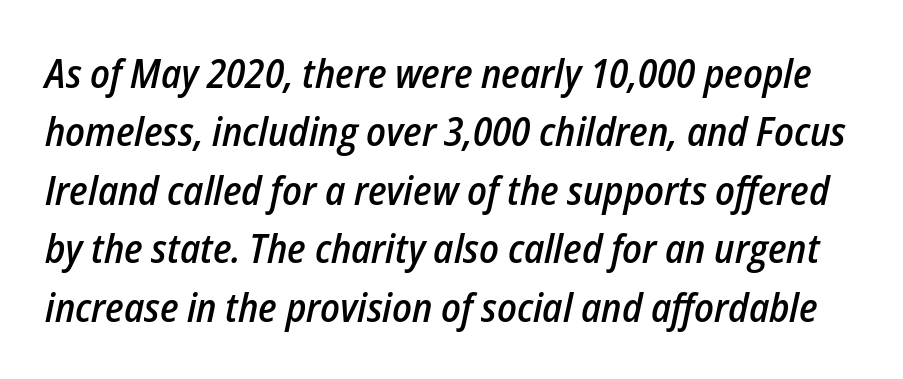
The image shows 40 px semibold, condensed type, italic (leaning right); set normal line spacing (1.46x), normal letter spacing, not underlined; low stroke contrast and a medium x-height.
